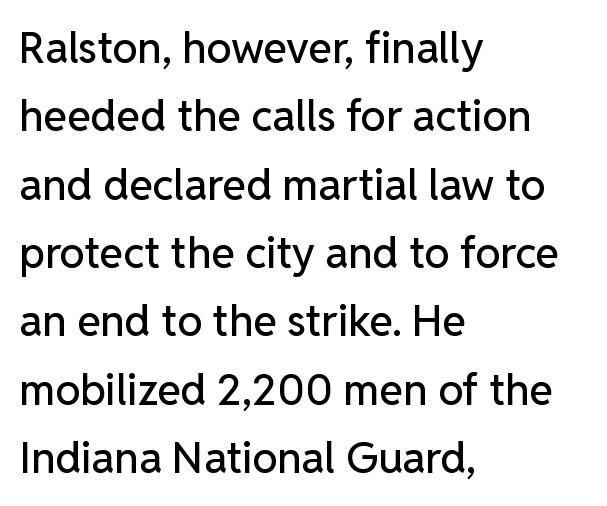
{"serif": "no", "italic": "no", "width": "normal", "stroke_contrast": "low", "x_height": "medium", "monospaced": "no", "underline": "no", "align": "left", "line_spacing": "normal", "line_spacing_ratio": 1.59, "letter_spacing": "normal", "letter_spacing_em": 0.0, "glyph_px": 43}
